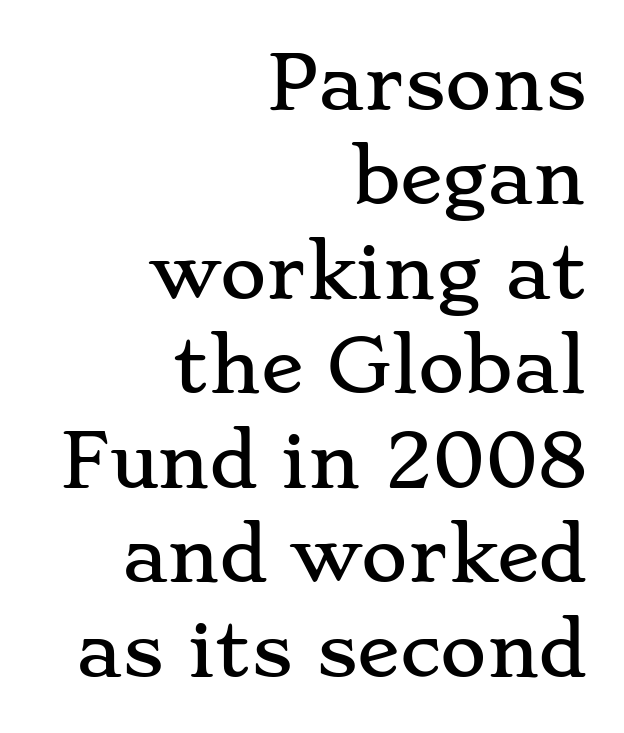
The image shows 71 px wide serif type, upright; set right-aligned, normal line spacing (1.33x), normal letter spacing, not underlined; low stroke contrast and a small x-height.
